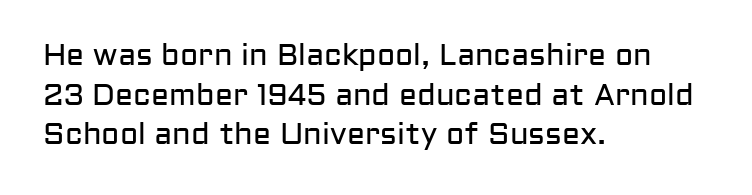
Each letter keeps its own natural width here, so spacing adapts to shape. Line beginnings align vertically; line endings do not. The characters display no serif detailing; their extremities are plain. The designer left line spacing at the default. Honestly, there is no underline to notice here at all.
